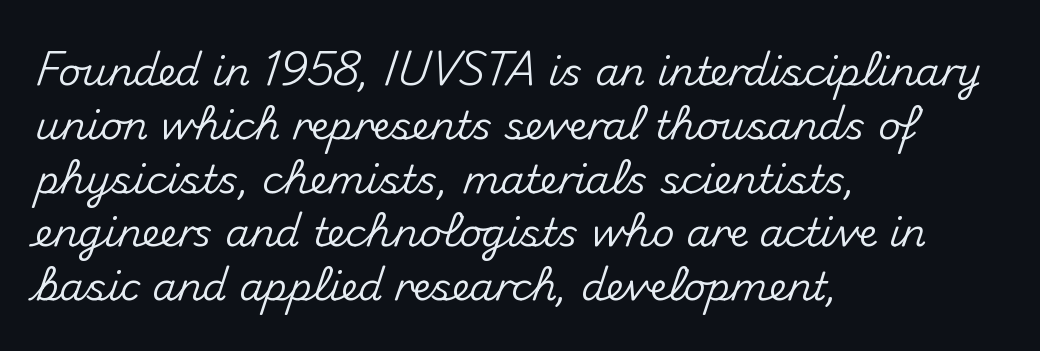
Q: Is the text italic (slanted)? A: Yes.
Q: Is the typeface a serif or a sans-serif typeface? A: Sans-serif.
Q: Is the text underlined? A: No.
Q: How is the paragraph aligned? A: Left-aligned.
Q: Is the spacing between letters normal or unusually wide? A: Normal.
Q: Is the spacing between lines tight, normal or loose? A: Normal.
Q: Width (condensed, normal, or wide)? A: Normal.
Q: Stroke contrast? A: Medium.
Q: x-height? A: Small.
Q: Monospaced? A: No.
